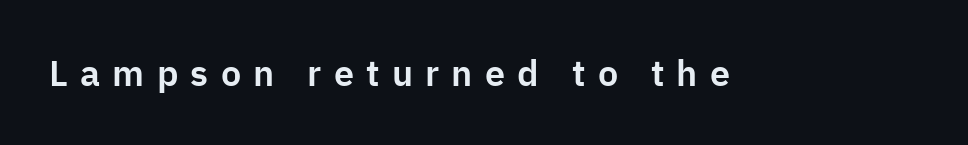
The typography opts for an upright posture over an oblique one. These lines are rendered in a variable-pitch font. Classification — sans serif. Observe the wide spacing: letters keep a clear distance from each other. No word sits above an underline.
